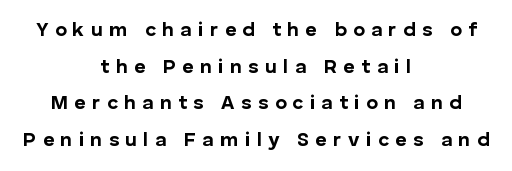
Does the copy run flush right? No — it is centered line by line. Quick note: not italic, upright. The letters are spread apart with noticeably loose tracking. The specimen omits any rule beneath the text block's lines. The font is running at its bold setting.
